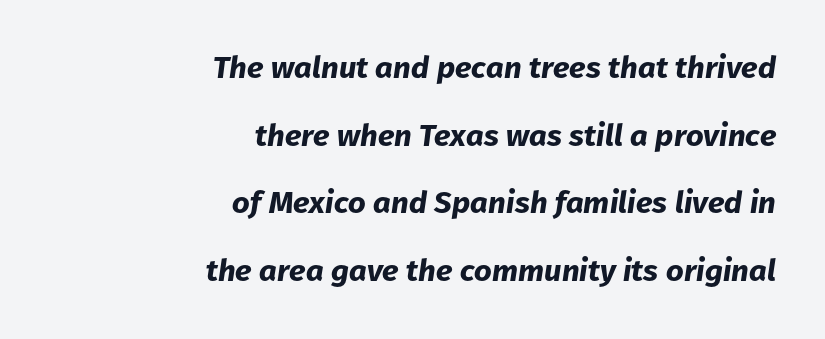
Q: Is the text bold? A: Yes.
Q: Is the text italic (slanted)? A: Yes, it leans right by about 8 degrees.
Q: Is the text underlined? A: No.
Q: How is the paragraph aligned? A: Right-aligned.
Q: Is the spacing between letters normal or unusually wide? A: Normal.
Q: Is the spacing between lines tight, normal or loose? A: Loose.
Q: Width (condensed, normal, or wide)? A: Normal.
Q: Stroke contrast? A: Low.
Q: x-height? A: Medium.
Q: Monospaced? A: No.
